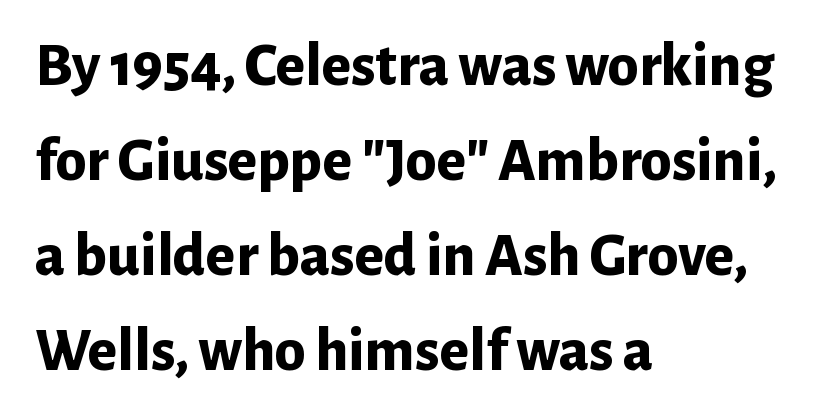
{"serif": "no", "italic": "no", "bold": "yes", "weight": "bold", "width": "normal", "stroke_contrast": "low", "x_height": "medium", "monospaced": "no", "underline": "no", "align": "left", "line_spacing": "normal", "line_spacing_ratio": 1.53, "letter_spacing": "normal", "letter_spacing_em": 0.0, "glyph_px": 62}
